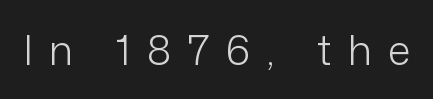
The image shows 41 px light sans-serif type, upright; set unusually wide letter spacing (+0.4 em), not underlined; low stroke contrast and a medium x-height.
